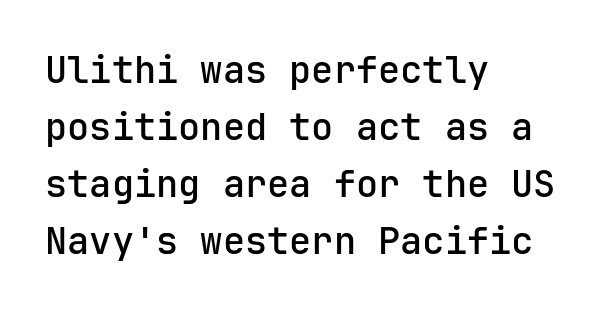
The image shows 37 px sans-serif type, upright, monospaced; set left-aligned, normal line spacing (1.54x), normal letter spacing, not underlined; low stroke contrast and a medium x-height.
